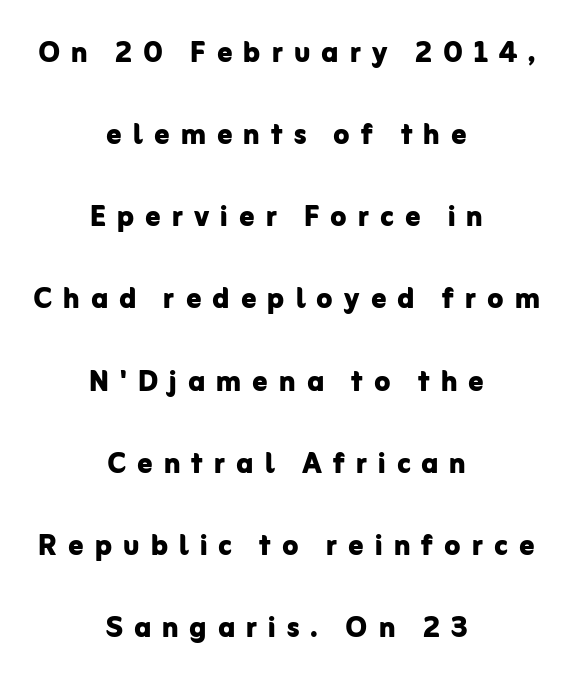
Q: Is the text bold? A: Yes.
Q: Is the text italic (slanted)? A: No, it is upright.
Q: Is the typeface a serif or a sans-serif typeface? A: Sans-serif.
Q: Is the text underlined? A: No.
Q: How is the paragraph aligned? A: Centered.
Q: Is the spacing between letters normal or unusually wide? A: Unusually wide.
Q: Is the spacing between lines tight, normal or loose? A: Loose.
Q: Width (condensed, normal, or wide)? A: Normal.
Q: Stroke contrast? A: Low.
Q: x-height? A: Medium.
Q: Monospaced? A: No.
